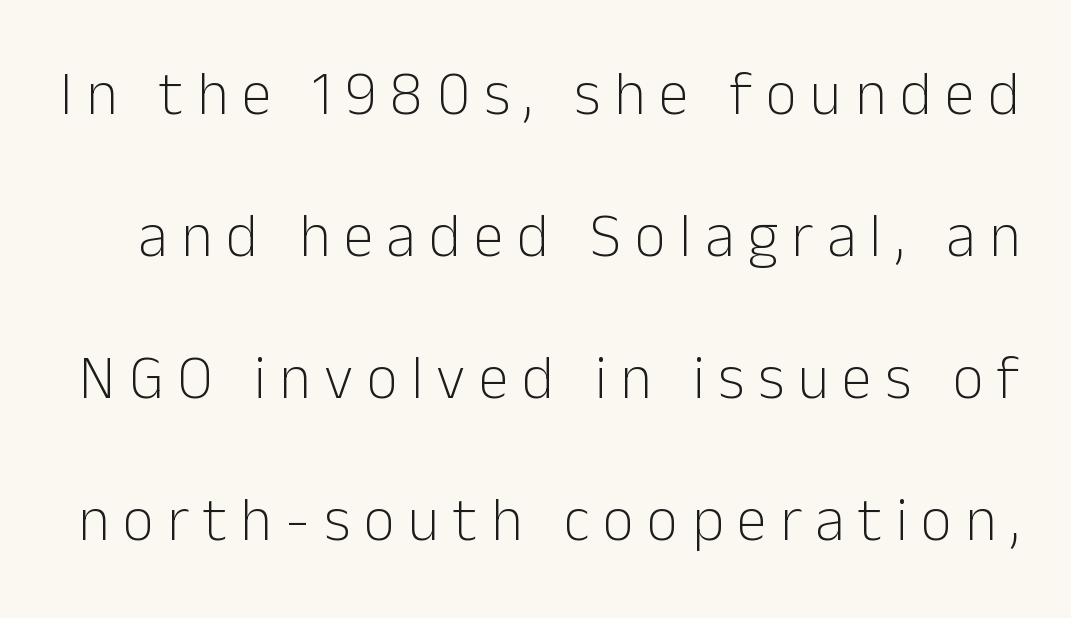
Q: Is the text bold? A: No.
Q: Is the text italic (slanted)? A: No, it is upright.
Q: Is the typeface a serif or a sans-serif typeface? A: Sans-serif.
Q: Is the text underlined? A: No.
Q: Is the spacing between letters normal or unusually wide? A: Unusually wide.
Q: Is the spacing between lines tight, normal or loose? A: Loose.
Q: Width (condensed, normal, or wide)? A: Normal.
Q: Stroke contrast? A: Low.
Q: x-height? A: Medium.
Q: Monospaced? A: No.
